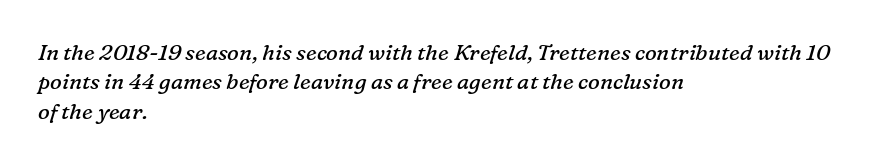
Q: Is the text bold? A: No.
Q: Is the text italic (slanted)? A: Yes, it leans right by about 16 degrees.
Q: Is the text underlined? A: No.
Q: How is the paragraph aligned? A: Left-aligned.
Q: Is the spacing between letters normal or unusually wide? A: Normal.
Q: Is the spacing between lines tight, normal or loose? A: Normal.
